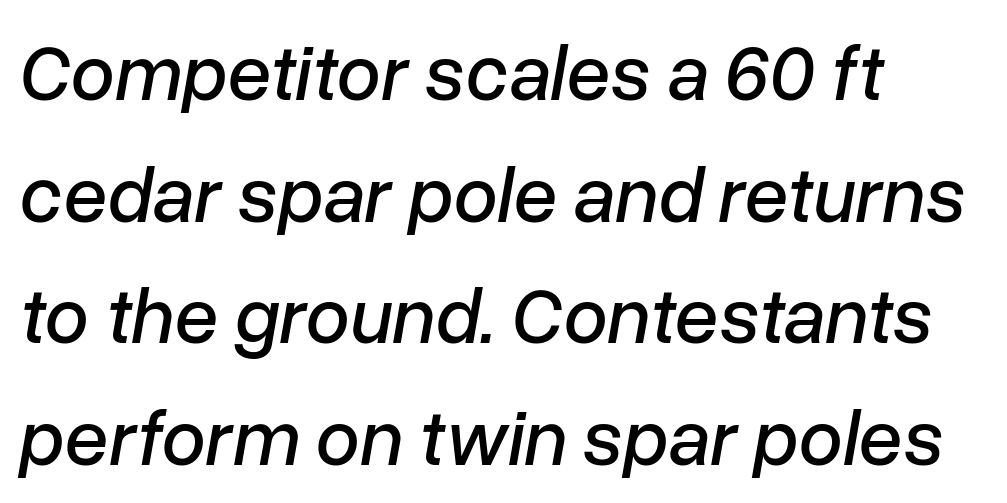
The image shows 79 px text type, italic (leaning right); set left-aligned, normal line spacing (1.54x), normal letter spacing, not underlined; low stroke contrast and a medium x-height.
